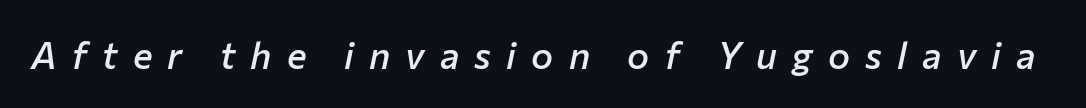
{"italic": "yes", "lean": "right", "slant_degrees": 12, "bold": "semi", "weight": "semibold", "width": "normal", "stroke_contrast": "low", "x_height": "medium", "monospaced": "no", "underline": "no", "letter_spacing": "wide", "letter_spacing_em": 0.41, "glyph_px": 37}
